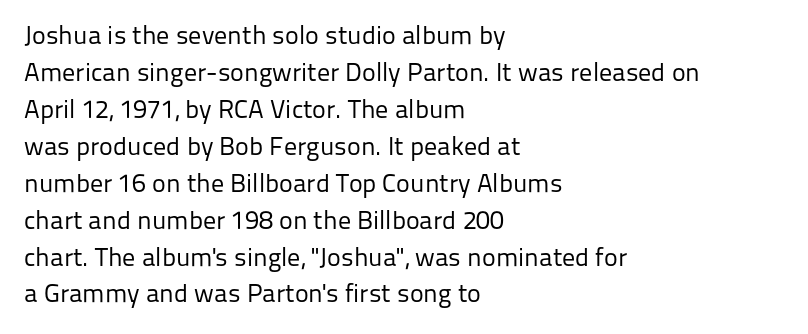
Rule under the text: the space is simply empty. The tracking reads as untouched default to a designer's eye. Compared with a typical body face, this is equally light or lighter still. A student would call this left alignment; a typographer would say flush left, rag right. The rows are spaced the way most documents space them.
